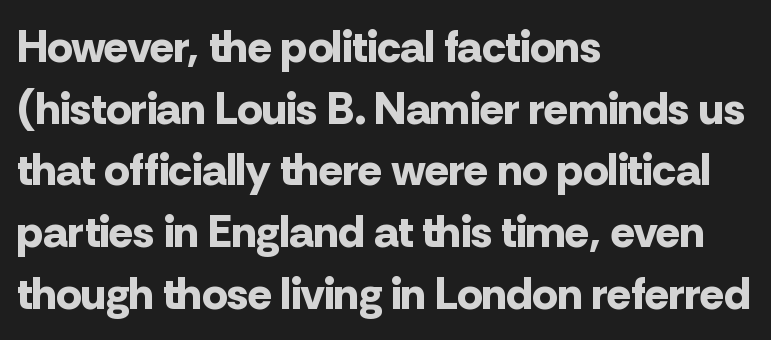
{"serif": "no", "italic": "no", "bold": "yes", "weight": "bold", "width": "normal", "stroke_contrast": "low", "x_height": "medium", "monospaced": "no", "underline": "no", "align": "left", "line_spacing": "normal", "line_spacing_ratio": 1.37, "letter_spacing": "normal", "letter_spacing_em": 0.0, "glyph_px": 45}
